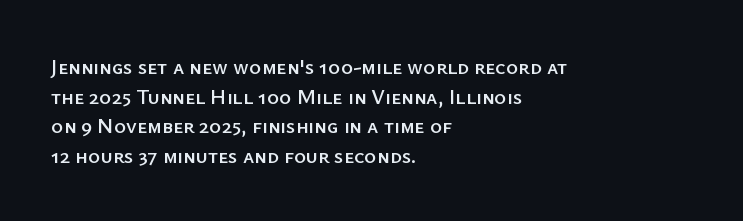
Q: Is the text italic (slanted)? A: No, it is upright.
Q: Is the text underlined? A: No.
Q: How is the paragraph aligned? A: Left-aligned.
Q: Is the spacing between letters normal or unusually wide? A: Normal.
Q: Is the spacing between lines tight, normal or loose? A: Normal.
